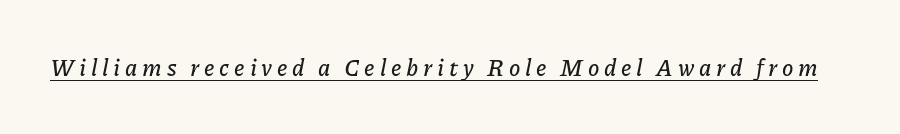
Students, note that the glyphs here are deliberately spaced far apart. Looking at the ascenders, they clearly lean. This rendering features underlined lettering.
